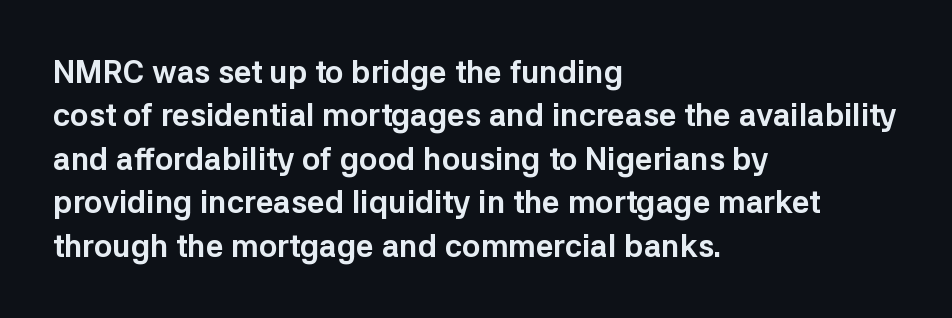
Underlining? Definitely not there. Short and long lines alike share a common starting point at left. Compared with typical paragraphs, the rows here are spaced about the same. This rendering leaves character spacing at its baseline value. Italic: no, the glyphs are upright roman.
